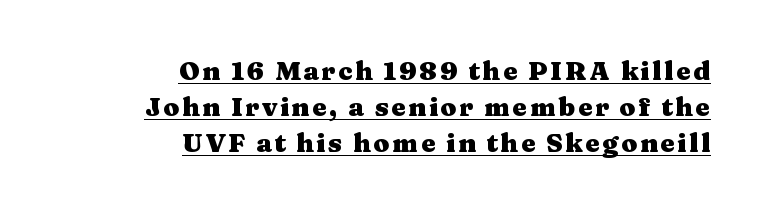
{"italic": "no", "bold": "yes", "underline": "yes", "align": "right", "line_spacing": "normal", "line_spacing_ratio": 1.38, "glyph_px": 26}
